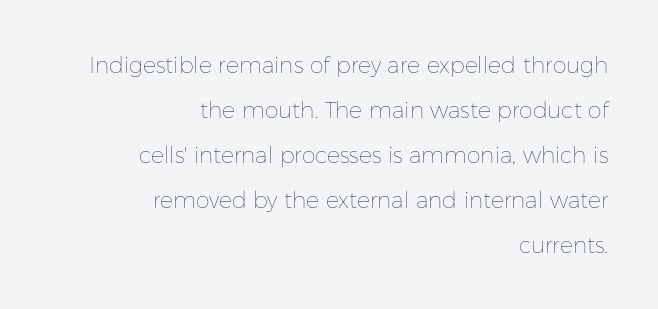
Rendered with straight, roman letterforms. Compared with typical body copy, the letter spacing here is the same. Any mark beneath the type? The region is blank. Stems here are at most as thick as an everyday book face. The lines are quadded right.
